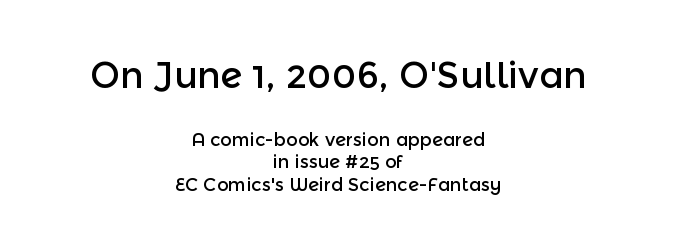
Q: Is the text italic (slanted)? A: No, it is upright.
Q: Is the typeface a serif or a sans-serif typeface? A: Sans-serif.
Q: Is the text underlined? A: No.
Q: How is the paragraph aligned? A: Centered.
Q: Is the spacing between letters normal or unusually wide? A: Normal.
Q: Is the spacing between lines tight, normal or loose? A: Normal.
Q: Which block of text is set in a larger size, the first (top) or the second (bottom)? A: The first (top) one.
Q: Width (condensed, normal, or wide)? A: Normal.
Q: x-height? A: Medium.
Q: Monospaced? A: No.
